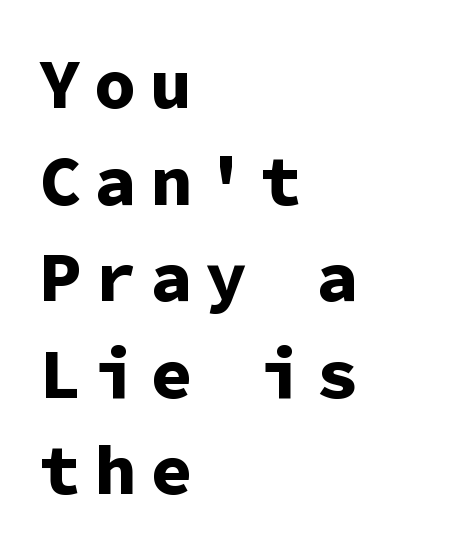
The image shows 70 px bold sans-serif type, upright, monospaced; set left-aligned, normal line spacing (1.38x), not underlined; low stroke contrast and a medium x-height.
